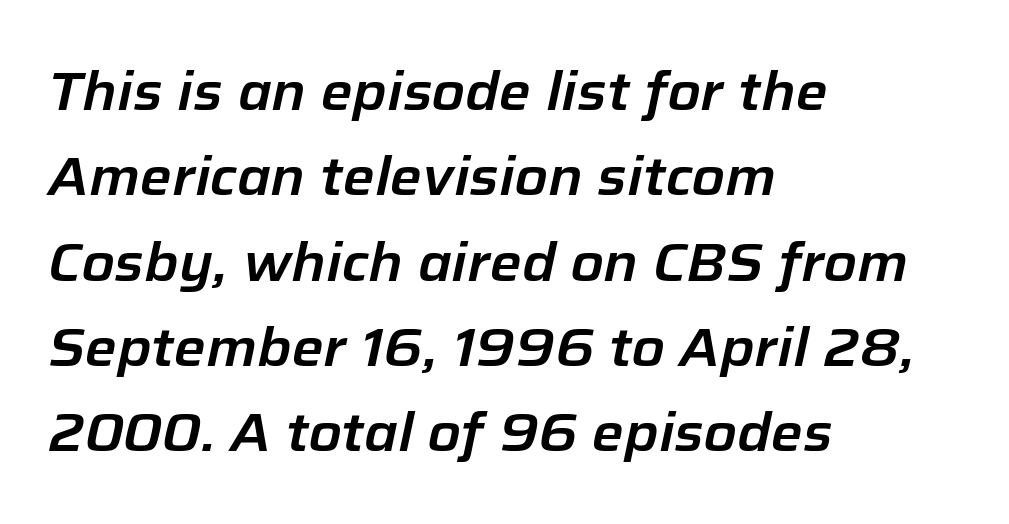
Style check: oblique. Casual observation: everything's shoved over to the left. Just letters on the line, the space beneath them empty. The letterforms sit shoulder to shoulder at normal distance.
